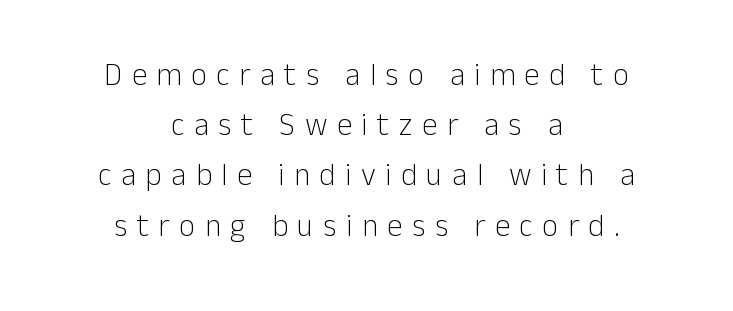
The image shows 31 px light sans-serif type, upright; set centered, normal line spacing (1.62x), unusually wide letter spacing (+0.31 em), not underlined; low stroke contrast and a medium x-height.
